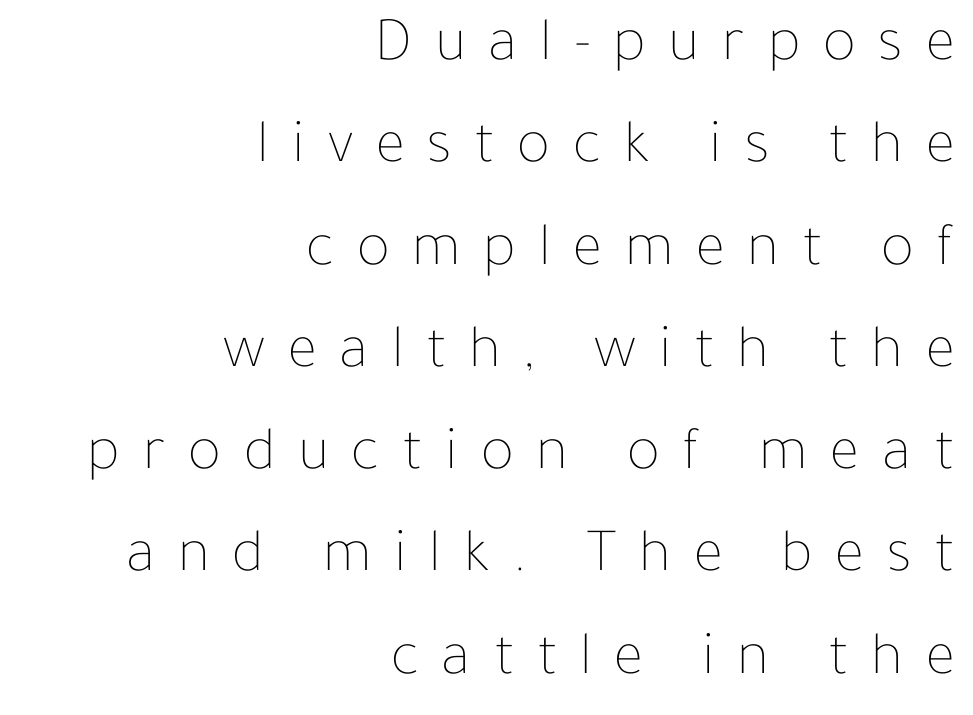
The image shows 62 px thin type, upright; set right-aligned, normal line spacing (1.65x), unusually wide letter spacing (+0.37 em), not underlined; low stroke contrast and a medium x-height.
